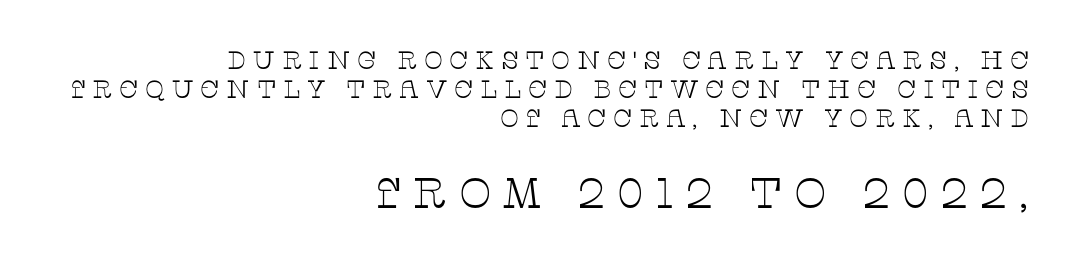
Q: Is the text bold? A: No.
Q: Is the text italic (slanted)? A: No, it is upright.
Q: Is the typeface a serif or a sans-serif typeface? A: Serif.
Q: Is the text underlined? A: No.
Q: How is the paragraph aligned? A: Right-aligned.
Q: Is the spacing between letters normal or unusually wide? A: Unusually wide.
Q: Which block of text is set in a larger size, the first (top) or the second (bottom)? A: The second (bottom) one.
Q: Width (condensed, normal, or wide)? A: Wide.
Q: Stroke contrast? A: Low.
Q: x-height? A: Large.
Q: Monospaced? A: No.
